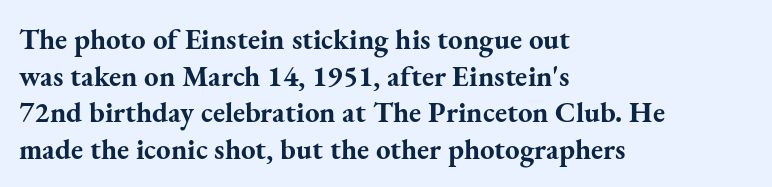
The image shows 29 px bold serif type, upright; set left-aligned, normal line spacing (1.26x), normal letter spacing, not underlined; medium stroke contrast and a small x-height.
